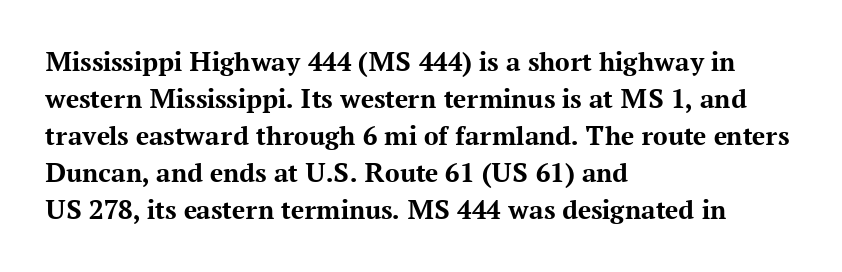
The image shows 29 px bold serif type, upright; set left-aligned, normal line spacing (1.28x), normal letter spacing, not underlined; medium stroke contrast and a medium x-height.
